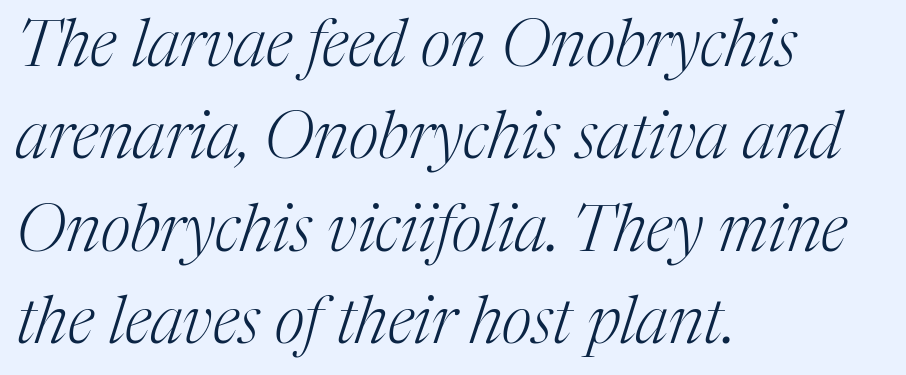
The image shows 65 px light serif type, italic (leaning right); set left-aligned, normal line spacing (1.42x), normal letter spacing, not underlined; medium stroke contrast and a medium x-height.
